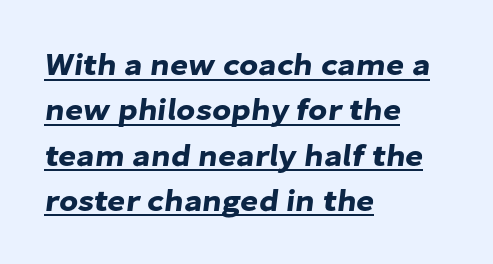
All the whitespace from short lines collects on the right. The face used here is rendered with its standard letterfit. Observe the absence of serifs on each vertical stroke in this sample. Underlining? Definitely there. A typesetter would call this proportional, since set widths differ per character.
